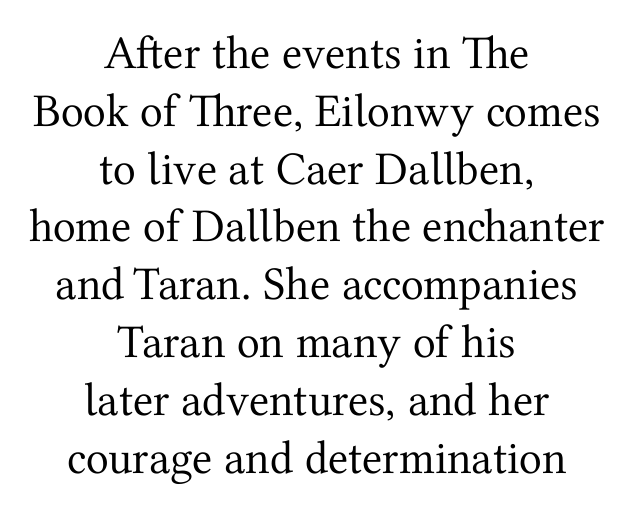
Q: Is the text bold? A: No.
Q: Is the text italic (slanted)? A: No, it is upright.
Q: Is the typeface a serif or a sans-serif typeface? A: Serif.
Q: Is the text underlined? A: No.
Q: How is the paragraph aligned? A: Centered.
Q: Is the spacing between letters normal or unusually wide? A: Normal.
Q: Width (condensed, normal, or wide)? A: Normal.
Q: Stroke contrast? A: Medium.
Q: x-height? A: Medium.
Q: Monospaced? A: No.
